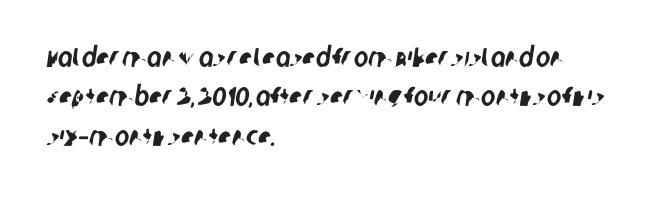
Q: Is the text underlined? A: No.
Q: How is the paragraph aligned? A: Left-aligned.
Q: Is the spacing between letters normal or unusually wide? A: Normal.
Q: Is the spacing between lines tight, normal or loose? A: Normal.
